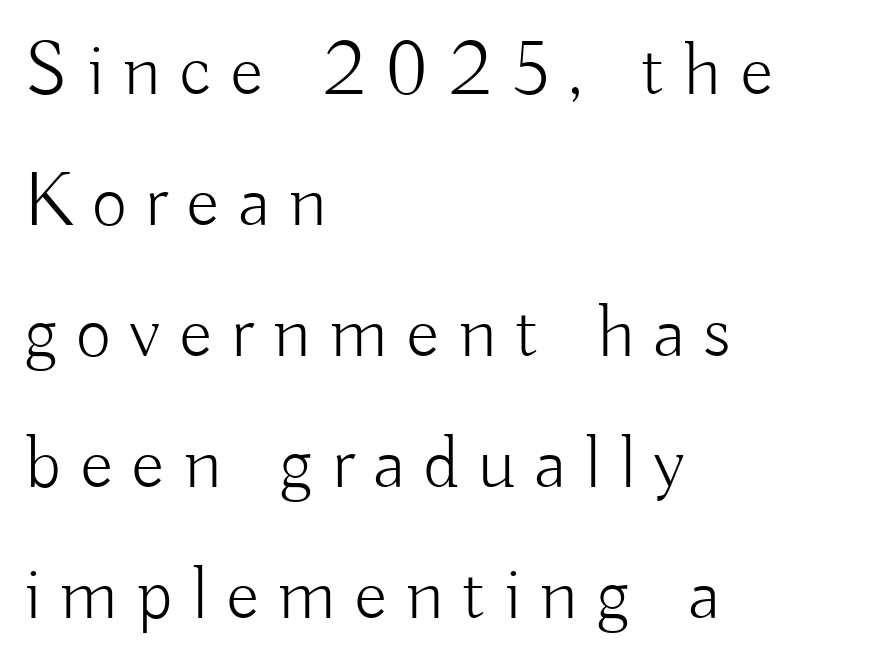
Q: Is the text bold? A: No.
Q: Is the text italic (slanted)? A: No, it is upright.
Q: Is the typeface a serif or a sans-serif typeface? A: Sans-serif.
Q: Is the text underlined? A: No.
Q: How is the paragraph aligned? A: Left-aligned.
Q: Is the spacing between letters normal or unusually wide? A: Unusually wide.
Q: Is the spacing between lines tight, normal or loose? A: Normal.
Q: Width (condensed, normal, or wide)? A: Normal.
Q: Stroke contrast? A: Low.
Q: x-height? A: Small.
Q: Monospaced? A: No.
